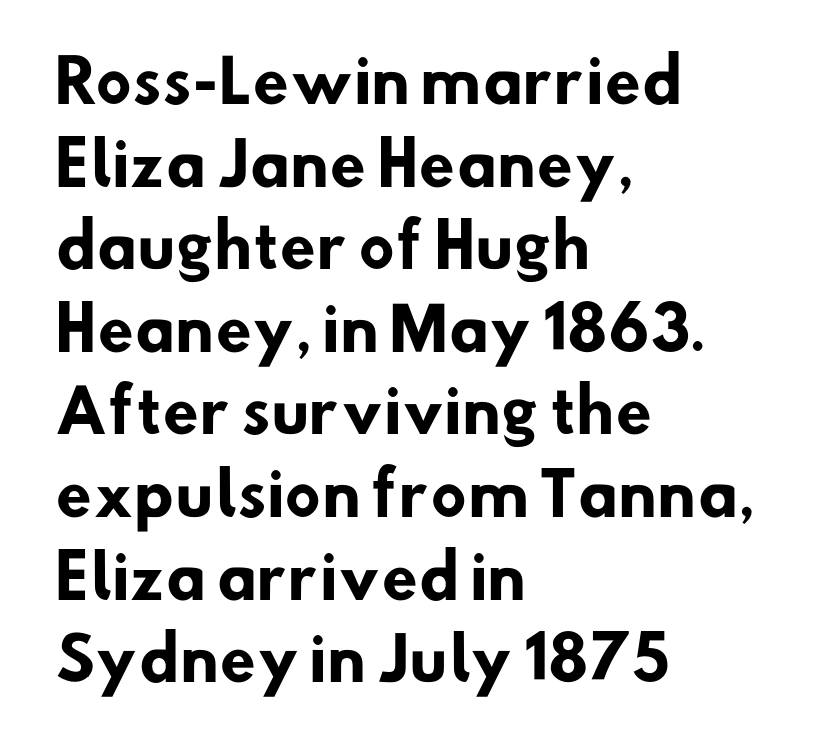
The image shows 59 px heavy sans-serif type; set left-aligned, normal line spacing (1.4x), normal letter spacing, not underlined; low stroke contrast and a small x-height.
